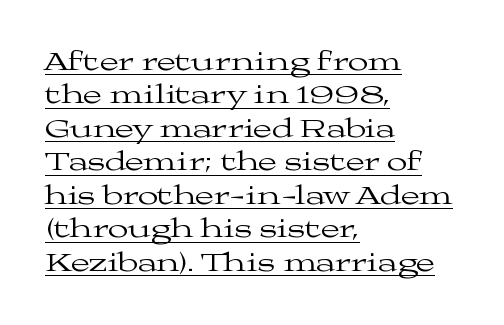
The image shows 27 px text type, upright; set left-aligned, line spacing 1.24x, normal letter spacing, underlined.
